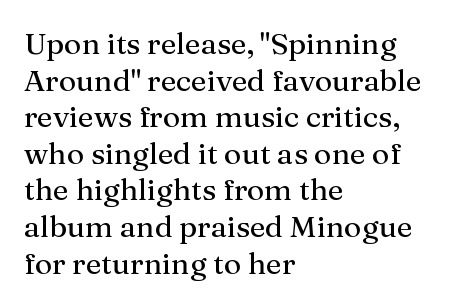
The image shows 30 px serif type, upright; set left-aligned, line spacing 1.22x, normal letter spacing, not underlined; medium stroke contrast and a medium x-height.
